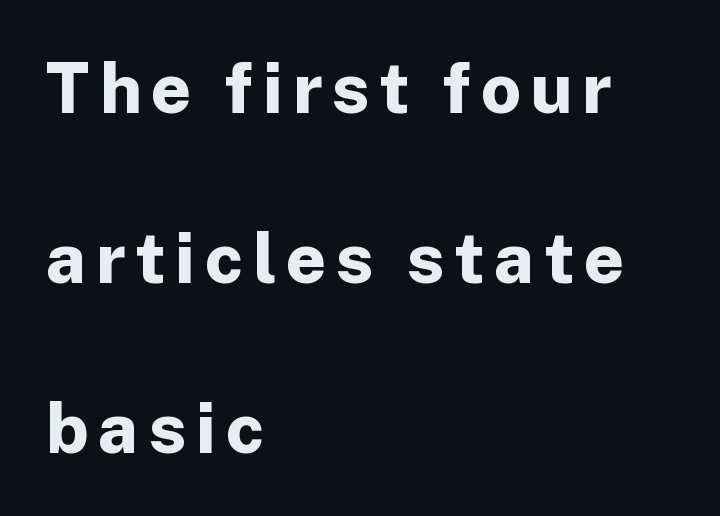
The image shows 70 px bold sans-serif type, upright; set left-aligned, loose line spacing (2.43x), not underlined; low stroke contrast and a medium x-height.
